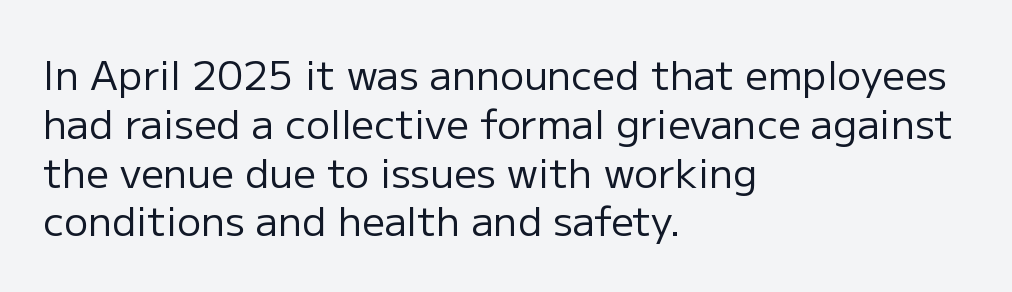
Q: Is the text bold? A: No.
Q: Is the text italic (slanted)? A: No, it is upright.
Q: Is the typeface a serif or a sans-serif typeface? A: Sans-serif.
Q: Is the text underlined? A: No.
Q: How is the paragraph aligned? A: Left-aligned.
Q: Is the spacing between letters normal or unusually wide? A: Normal.
Q: Width (condensed, normal, or wide)? A: Normal.
Q: Stroke contrast? A: Low.
Q: x-height? A: Medium.
Q: Monospaced? A: No.
